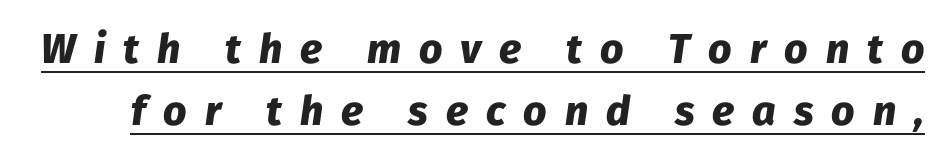
{"italic": "yes", "lean": "right", "slant_degrees": 8, "bold": "yes", "weight": "heavy", "width": "normal", "stroke_contrast": "low", "x_height": "medium", "monospaced": "no", "underline": "yes", "line_spacing": "normal", "line_spacing_ratio": 1.51, "letter_spacing": "wide", "letter_spacing_em": 0.44, "glyph_px": 41}
